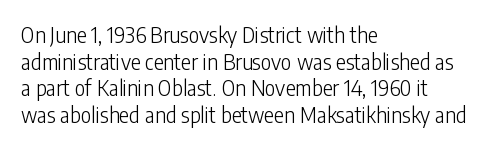
{"italic": "no", "bold": "no", "underline": "no", "align": "left", "line_spacing": "normal", "line_spacing_ratio": 1.27, "letter_spacing": "normal", "letter_spacing_em": 0.0, "glyph_px": 21}
